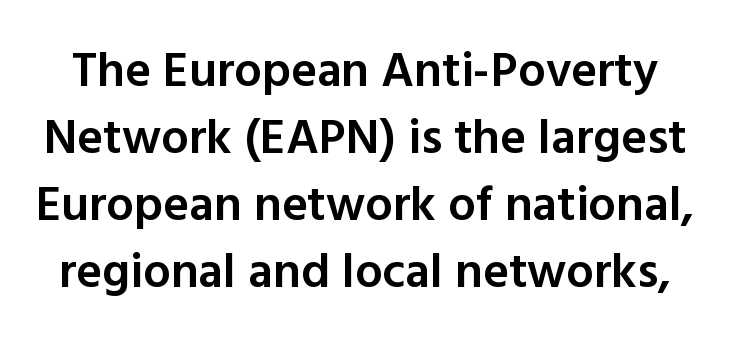
Q: Is the text bold? A: Semi-bold.
Q: Is the text italic (slanted)? A: No, it is upright.
Q: Is the typeface a serif or a sans-serif typeface? A: Sans-serif.
Q: Is the text underlined? A: No.
Q: Is the spacing between letters normal or unusually wide? A: Normal.
Q: Is the spacing between lines tight, normal or loose? A: Normal.
Q: Width (condensed, normal, or wide)? A: Normal.
Q: x-height? A: Medium.
Q: Monospaced? A: No.
